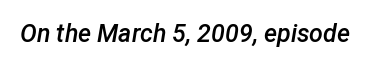
Designer's note — italics engaged. Each word holds together tightly as a unit, with standard inter-letter gaps. Each row of text sits above clean, open space. Strokes here are thickened, but only to semibold level.
